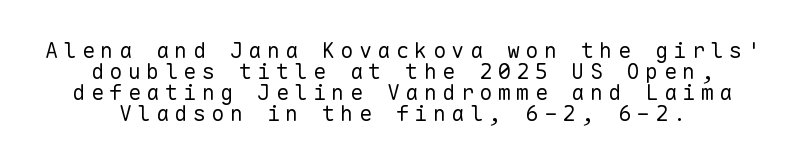
{"italic": "no", "bold": "no", "underline": "no", "align": "center", "line_spacing": "tight", "line_spacing_ratio": 0.95, "letter_spacing": "wide", "letter_spacing_em": 0.24, "glyph_px": 22}
